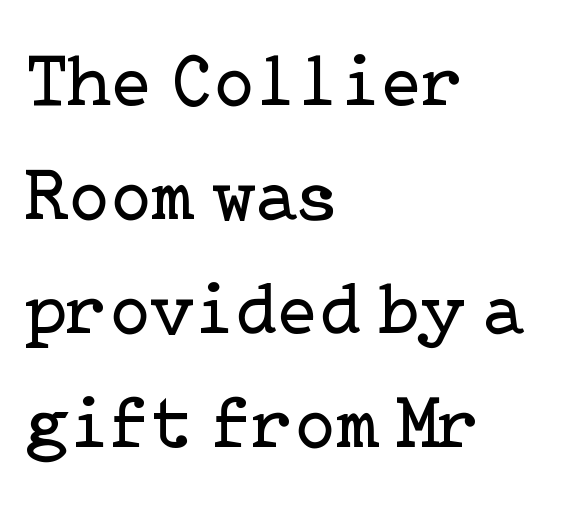
Q: Is the text bold? A: No.
Q: Is the text italic (slanted)? A: No, it is upright.
Q: Is the typeface a serif or a sans-serif typeface? A: Serif.
Q: Is the text underlined? A: No.
Q: How is the paragraph aligned? A: Left-aligned.
Q: Is the spacing between letters normal or unusually wide? A: Normal.
Q: Is the spacing between lines tight, normal or loose? A: Normal.
Q: Width (condensed, normal, or wide)? A: Normal.
Q: Stroke contrast? A: Low.
Q: x-height? A: Medium.
